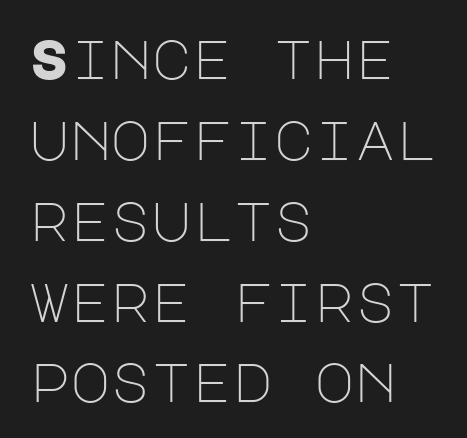
{"serif": "no", "italic": "no", "bold": "no", "weight": "light", "width": "normal", "stroke_contrast": "low", "x_height": "large", "underline": "no", "align": "left", "line_spacing": "normal", "line_spacing_ratio": 1.47, "letter_spacing": "normal", "letter_spacing_em": 0.0, "glyph_px": 55}
